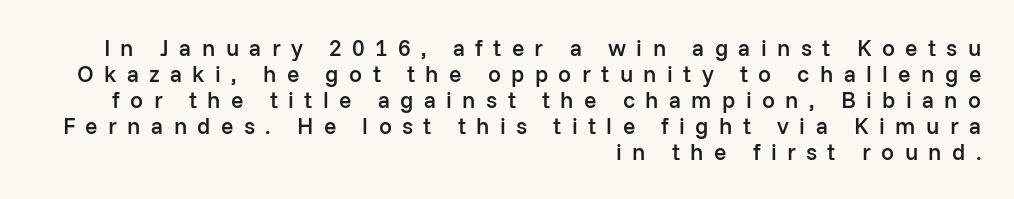
In CSS terms this would be text-align: right. Unlike italic type, these characters show no tilt at all. Letter spacing: wide. Leading: reduced.
